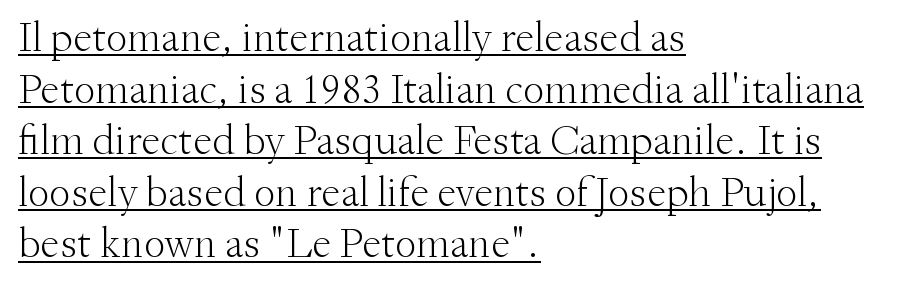
{"serif": "yes", "italic": "no", "bold": "no", "weight": "light", "width": "normal", "stroke_contrast": "medium", "x_height": "small", "monospaced": "no", "underline": "yes", "align": "left", "line_spacing_ratio": 1.2, "letter_spacing": "normal", "letter_spacing_em": 0.0, "glyph_px": 43}
